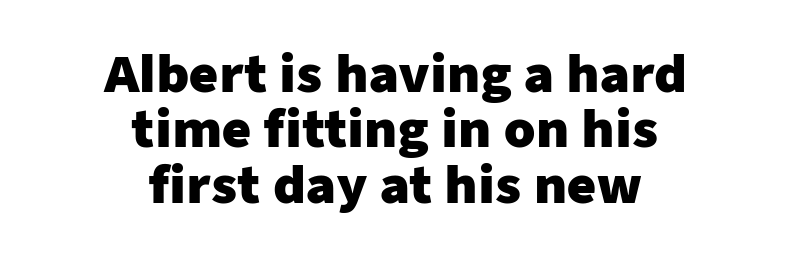
Compared with a flush-left layout, this one balances lines on the center instead. I'd call this a sans setting — the letters go barefoot. Looks like regular typesetting: each glyph gets only the width it needs. The typography opts for an upright posture over an oblique one.
